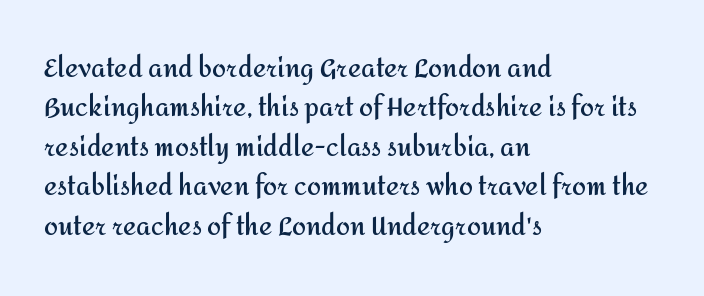
{"italic": "no", "bold": "yes", "underline": "no", "align": "left", "line_spacing": "normal", "line_spacing_ratio": 1.58, "letter_spacing": "normal", "letter_spacing_em": 0.0, "glyph_px": 25}
